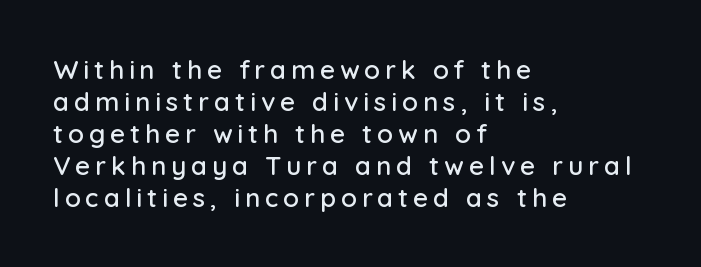
{"italic": "no", "underline": "no", "align": "left", "line_spacing_ratio": 1.23, "glyph_px": 26}
